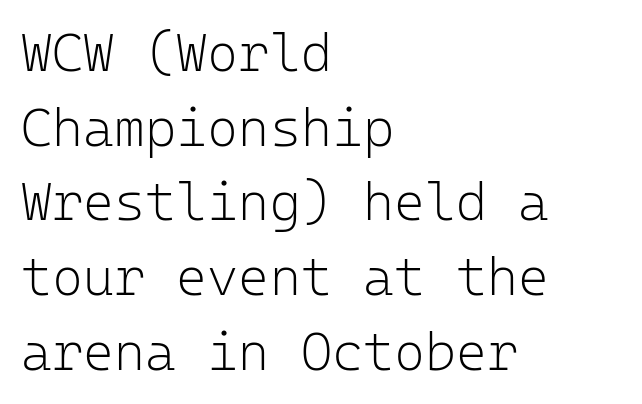
The image shows 53 px light sans-serif type, upright, monospaced; set left-aligned, normal line spacing (1.41x), normal letter spacing, not underlined; low stroke contrast and a medium x-height.
